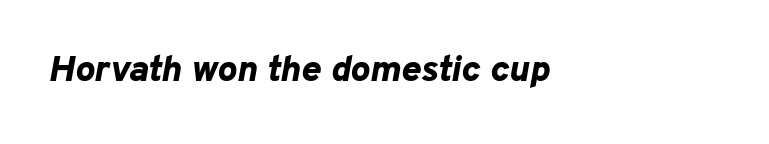
The image shows 37 px bold type, italic (leaning right); set left-aligned, normal letter spacing, not underlined; low stroke contrast and a medium x-height.
